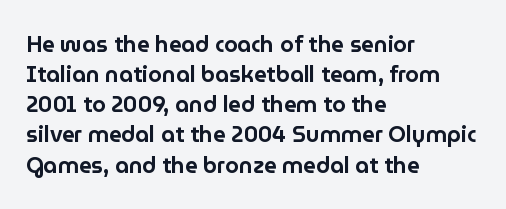
The lettering stays uniformly vertical, giving the passage a roman look. The text block is weighted toward the left margin, trailing off unevenly rightward. A typesetter would call this zero additional tracking. Evenly set lines give the paragraph a standard silhouette.
